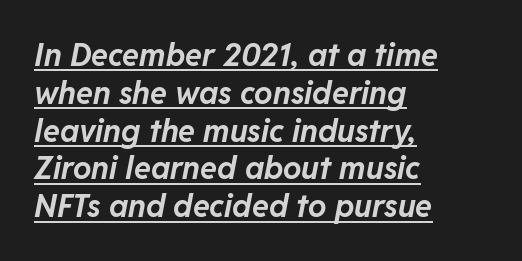
The image shows 31 px bold type, italic (leaning right); set left-aligned, line spacing 1.22x, normal letter spacing, underlined; low stroke contrast and a medium x-height.
